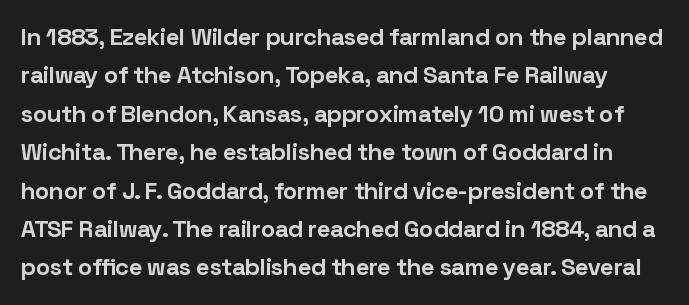
Q: Is the text bold? A: Yes.
Q: Is the text italic (slanted)? A: No, it is upright.
Q: Is the text underlined? A: No.
Q: Is the spacing between letters normal or unusually wide? A: Normal.
Q: Is the spacing between lines tight, normal or loose? A: Normal.
